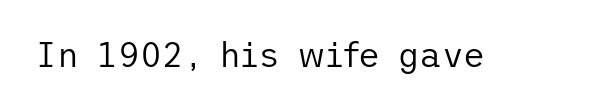
{"serif": "no", "italic": "no", "bold": "no", "weight": "regular", "width": "normal", "stroke_contrast": "low", "x_height": "medium", "underline": "no", "letter_spacing": "normal", "letter_spacing_em": 0.0, "glyph_px": 34}
